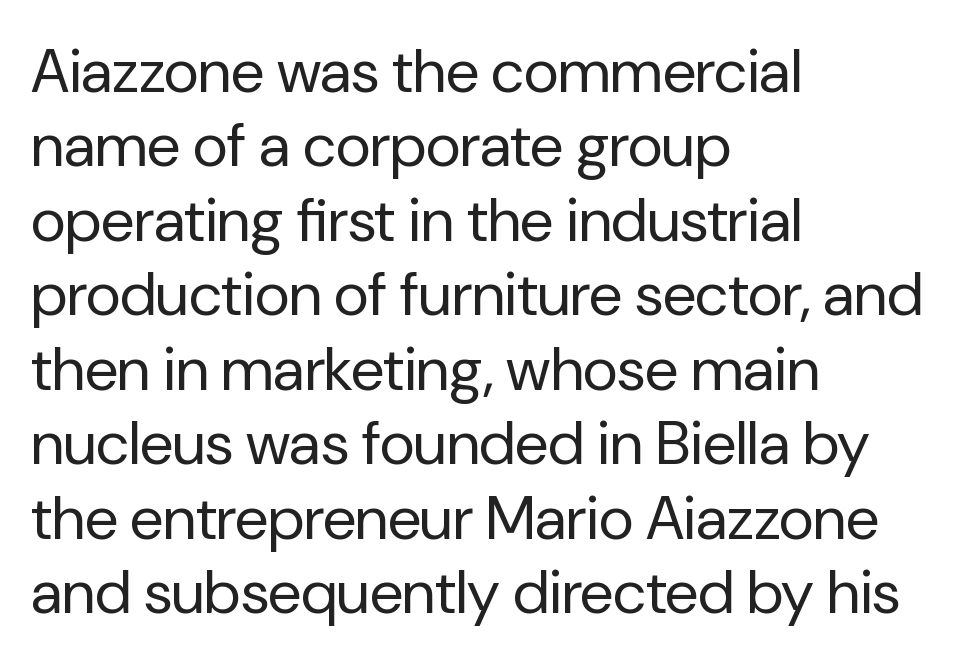
If you drew a line through each stem, it would be perfectly vertical. These lines stack with their left ends in a neat column. Check where the strokes stop: nothing finishes them off — pure sans. Rule under the text: the space is simply empty. Spacing verdict: proportional, widths tailored to each character.
